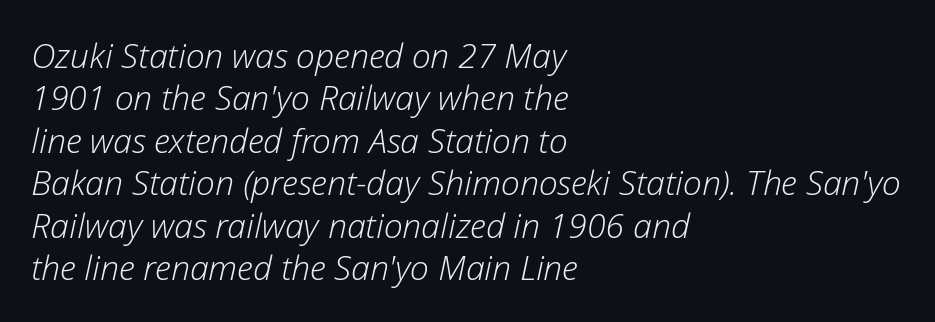
{"italic": "yes", "lean": "right", "slant_degrees": 12, "bold": "no", "weight": "light", "width": "normal", "stroke_contrast": "low", "x_height": "medium", "monospaced": "no", "underline": "no", "align": "left", "line_spacing": "normal", "line_spacing_ratio": 1.25, "letter_spacing": "normal", "letter_spacing_em": 0.0, "glyph_px": 34}
